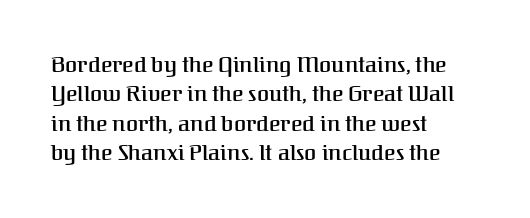
Glyph-to-glyph distance matches everyday printed text. If you drew a ruler down the left edge, every line would touch it. The letters stand upright; this is a roman face. No word sits above an underline. The line-height multiplier appears to be the usual default.
